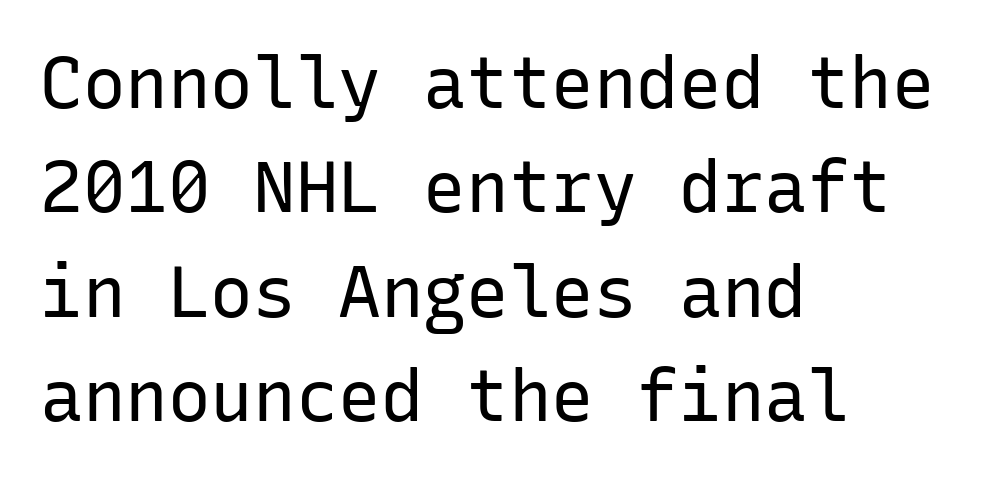
The image shows 71 px regular-weight sans-serif type, upright, monospaced; set left-aligned, normal line spacing (1.47x), normal letter spacing, not underlined; low stroke contrast and a medium x-height.
